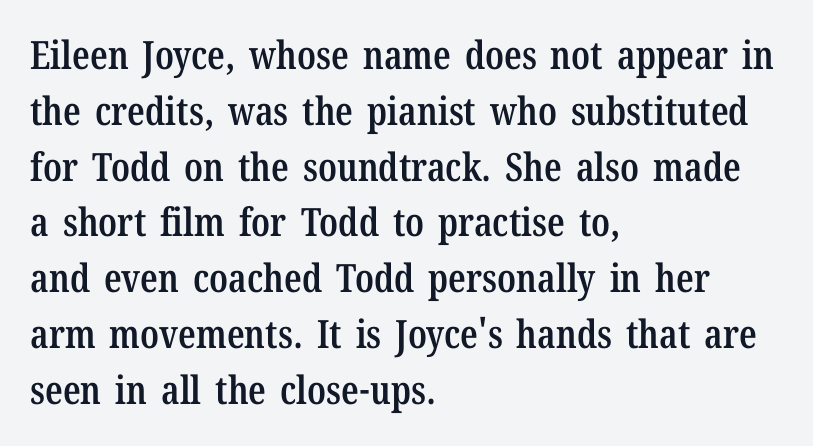
{"serif": "yes", "italic": "no", "bold": "semi", "weight": "semibold", "width": "condensed", "stroke_contrast": "low", "x_height": "medium", "monospaced": "no", "underline": "no", "align": "left", "line_spacing": "normal", "line_spacing_ratio": 1.43, "letter_spacing": "normal", "letter_spacing_em": 0.0, "glyph_px": 39}
